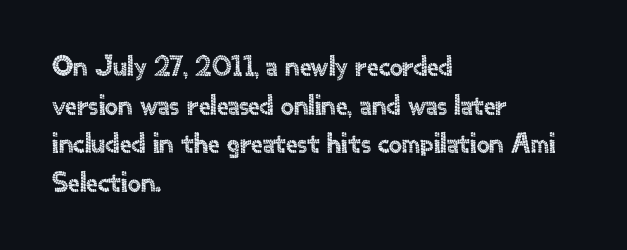
Bare-footed words on every line. When letters stand straight like this, we call the style roman or upright. Every row of glyphs begins at an identical x-position on the left. The block of text has a typical density, with ordinary space between rows. The face used here is rendered with its standard letterfit. Check where the strokes stop: nothing finishes them off — pure sans.
